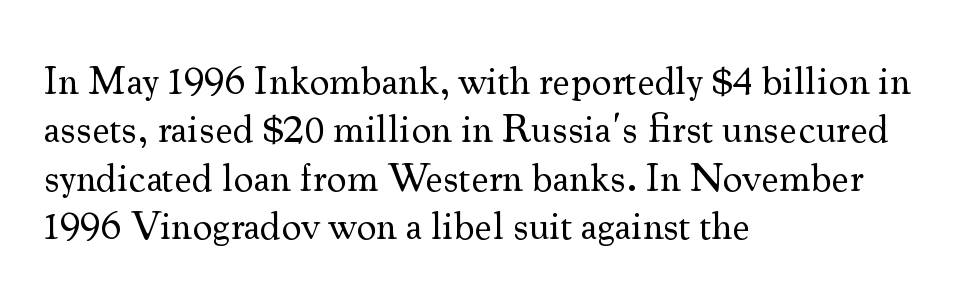
The image shows 40 px regular-weight serif type, upright; set left-aligned, line spacing 1.21x, normal letter spacing, not underlined; medium stroke contrast and a small x-height.
